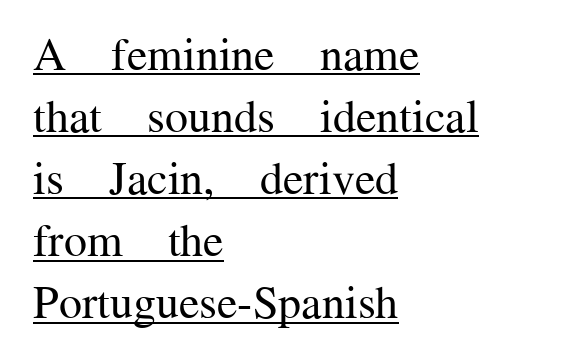
Q: Is the text bold? A: No.
Q: Is the text italic (slanted)? A: No, it is upright.
Q: Is the typeface a serif or a sans-serif typeface? A: Serif.
Q: Is the text underlined? A: Yes.
Q: How is the paragraph aligned? A: Left-aligned.
Q: Is the spacing between letters normal or unusually wide? A: Normal.
Q: Is the spacing between lines tight, normal or loose? A: Normal.
Q: Width (condensed, normal, or wide)? A: Normal.
Q: Stroke contrast? A: Medium.
Q: x-height? A: Medium.
Q: Monospaced? A: No.
